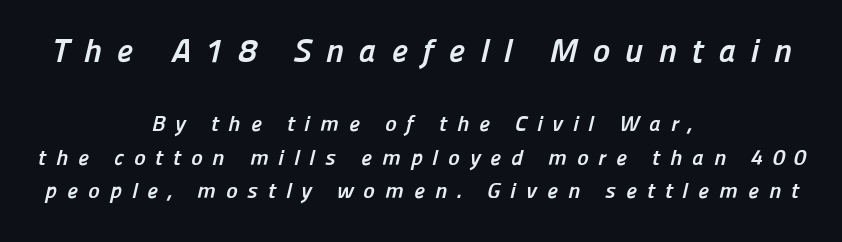
{"serif": "no", "bold": "yes", "weight": "semibold", "width": "normal", "stroke_contrast": "low", "x_height": "medium", "monospaced": "no", "underline": "no", "align": "center", "line_spacing": "normal", "line_spacing_ratio": 1.53, "letter_spacing": "wide", "letter_spacing_em": 0.45, "larger_block": "first", "size_ratio": 1.5, "glyph_px": 33}
